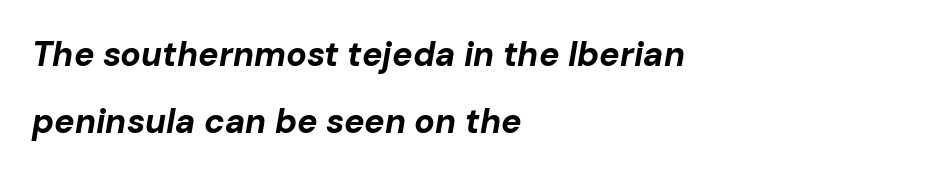
{"italic": "yes", "lean": "right", "slant_degrees": 10, "bold": "yes", "weight": "bold", "width": "normal", "stroke_contrast": "low", "x_height": "medium", "monospaced": "no", "underline": "no", "align": "left", "line_spacing": "loose", "line_spacing_ratio": 1.97, "letter_spacing": "normal", "letter_spacing_em": 0.0, "glyph_px": 34}
